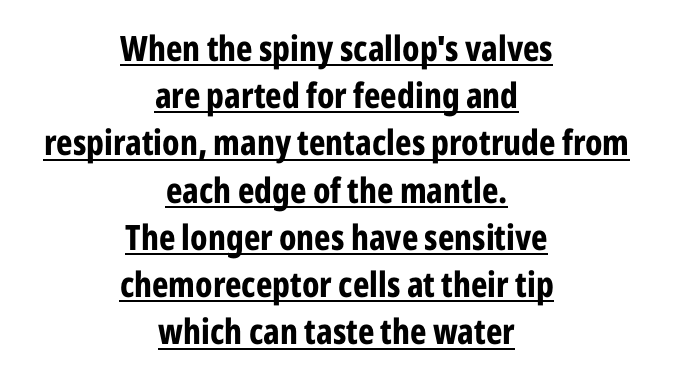
Q: Is the text bold? A: Yes.
Q: Is the text italic (slanted)? A: No, it is upright.
Q: Is the typeface a serif or a sans-serif typeface? A: Sans-serif.
Q: Is the text underlined? A: Yes.
Q: How is the paragraph aligned? A: Centered.
Q: Is the spacing between letters normal or unusually wide? A: Normal.
Q: Is the spacing between lines tight, normal or loose? A: Normal.
Q: Width (condensed, normal, or wide)? A: Condensed.
Q: Stroke contrast? A: Low.
Q: x-height? A: Medium.
Q: Monospaced? A: No.
